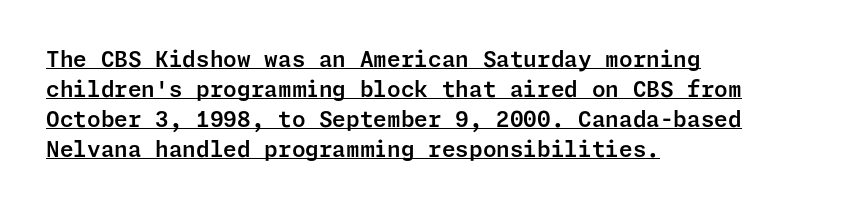
{"italic": "no", "underline": "yes", "align": "left", "line_spacing": "normal", "line_spacing_ratio": 1.37, "letter_spacing": "normal", "letter_spacing_em": 0.0, "glyph_px": 22}
